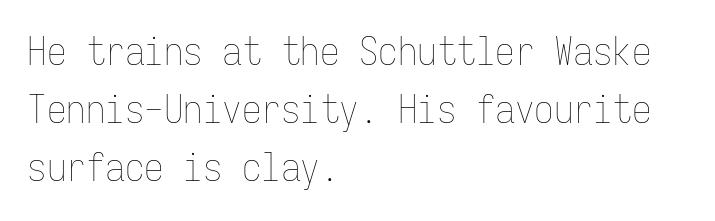
The rendering uses typewriter-style spacing with identical character cells. Ascenders rise straight up at ninety degrees. Glyph-to-glyph distance matches everyday printed text. The setting favours the left margin, as ordinary paragraphs usually do. Is there much room between lines? A standard amount, neither cramped nor airy.
